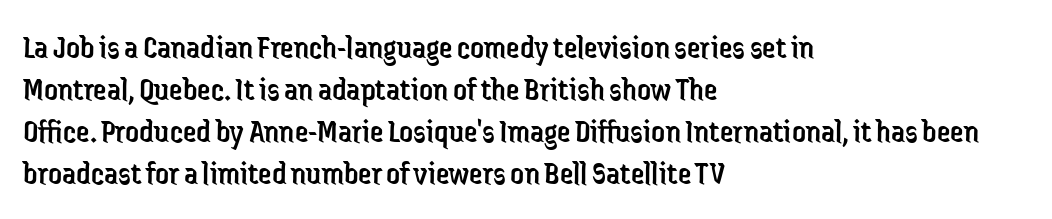
The image shows 34 px regular-weight, condensed sans-serif type, upright; set left-aligned, line spacing 1.24x, normal letter spacing, not underlined; low stroke contrast and a medium x-height.
